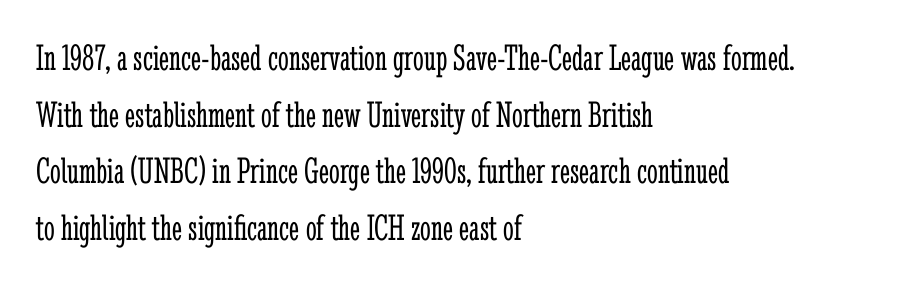
{"serif": "yes", "italic": "no", "bold": "no", "weight": "light", "width": "condensed", "stroke_contrast": "low", "x_height": "medium", "monospaced": "no", "underline": "no", "align": "left", "line_spacing": "normal", "line_spacing_ratio": 1.49, "letter_spacing": "normal", "letter_spacing_em": 0.0, "glyph_px": 38}
